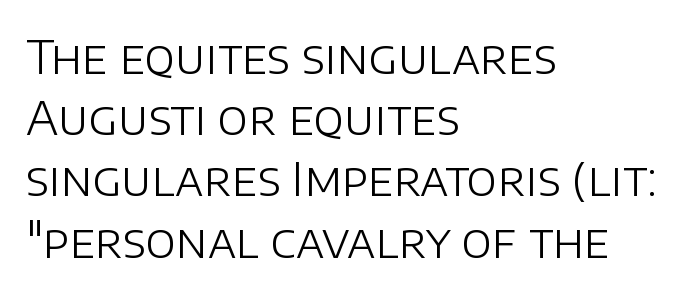
Q: Is the text bold? A: No.
Q: Is the text italic (slanted)? A: No, it is upright.
Q: Is the typeface a serif or a sans-serif typeface? A: Sans-serif.
Q: Is the text underlined? A: No.
Q: How is the paragraph aligned? A: Left-aligned.
Q: Is the spacing between letters normal or unusually wide? A: Normal.
Q: Is the spacing between lines tight, normal or loose? A: Normal.
Q: Width (condensed, normal, or wide)? A: Normal.
Q: Stroke contrast? A: Low.
Q: x-height? A: Large.
Q: Monospaced? A: No.
